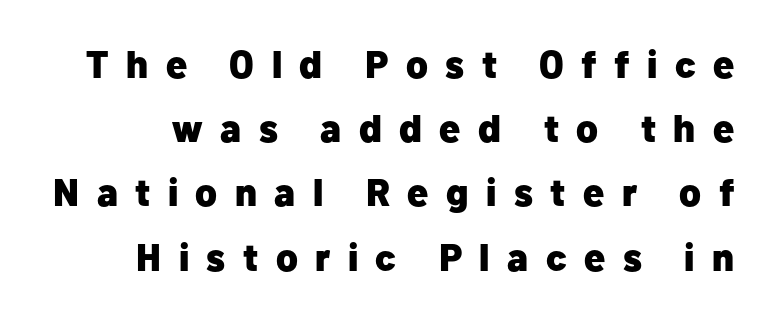
Q: Is the text bold? A: Yes.
Q: Is the text italic (slanted)? A: No, it is upright.
Q: Is the typeface a serif or a sans-serif typeface? A: Sans-serif.
Q: Is the text underlined? A: No.
Q: Is the spacing between letters normal or unusually wide? A: Unusually wide.
Q: Is the spacing between lines tight, normal or loose? A: Normal.
Q: Width (condensed, normal, or wide)? A: Normal.
Q: Stroke contrast? A: Low.
Q: x-height? A: Medium.
Q: Monospaced? A: No.
